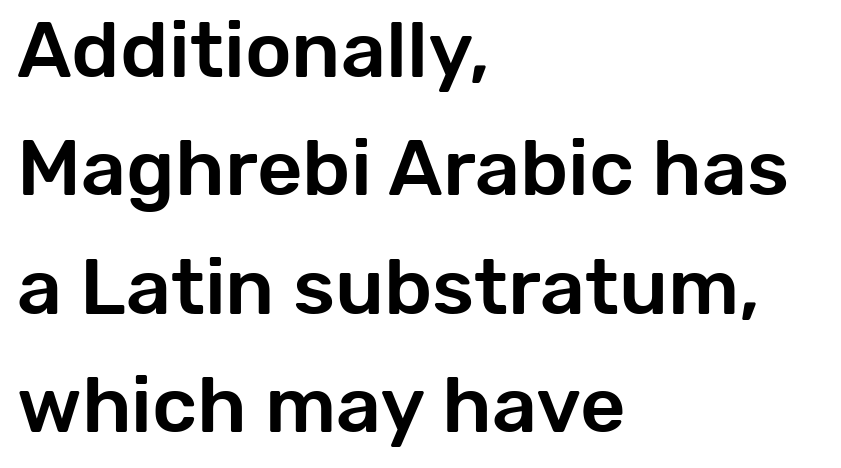
Visually the block forms a straight wall on the left and a jagged coastline on the right. Is there much room between lines? A standard amount, neither cramped nor airy. To sum up the face: it is a sans, with no serifs. Tracking here is standard; glyphs follow each other at the usual distance. Do the letters lean? They stand straight. Any mark beneath the type? The region is blank.
